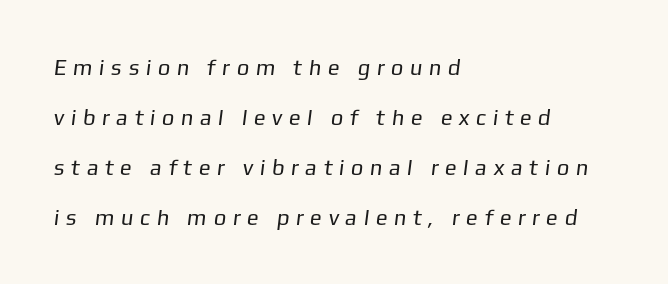
{"bold": "no", "underline": "no", "align": "left", "line_spacing": "loose", "line_spacing_ratio": 2.27, "letter_spacing": "wide", "letter_spacing_em": 0.37, "glyph_px": 22}
